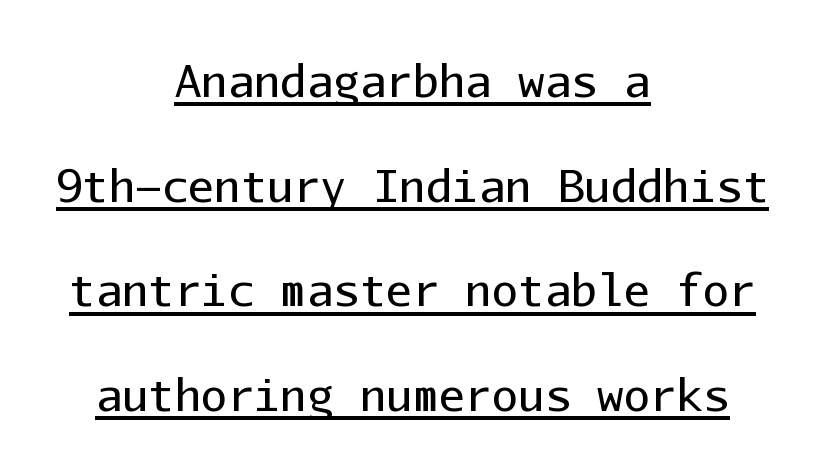
Q: Is the text bold? A: No.
Q: Is the text italic (slanted)? A: No, it is upright.
Q: Is the typeface a serif or a sans-serif typeface? A: Sans-serif.
Q: Is the text underlined? A: Yes.
Q: How is the paragraph aligned? A: Centered.
Q: Is the spacing between letters normal or unusually wide? A: Normal.
Q: Is the spacing between lines tight, normal or loose? A: Loose.
Q: Width (condensed, normal, or wide)? A: Normal.
Q: Stroke contrast? A: Low.
Q: x-height? A: Medium.
Q: Monospaced? A: Yes.
